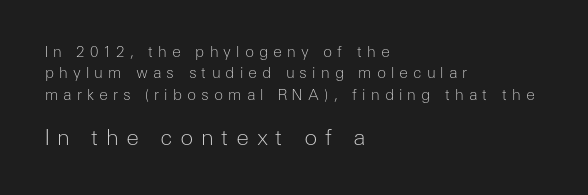
{"italic": "no", "bold": "no", "underline": "no", "align": "left", "line_spacing": "normal", "line_spacing_ratio": 1.43, "letter_spacing": "wide", "letter_spacing_em": 0.33, "larger_block": "second", "size_ratio": 1.47, "glyph_px": 22}
